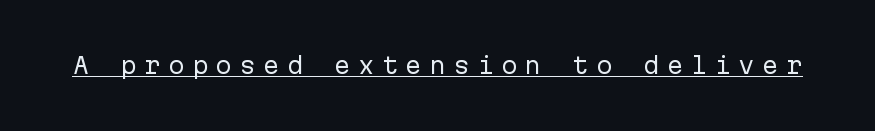
{"italic": "no", "bold": "no", "underline": "yes", "letter_spacing": "wide", "letter_spacing_em": 0.33, "glyph_px": 22}
